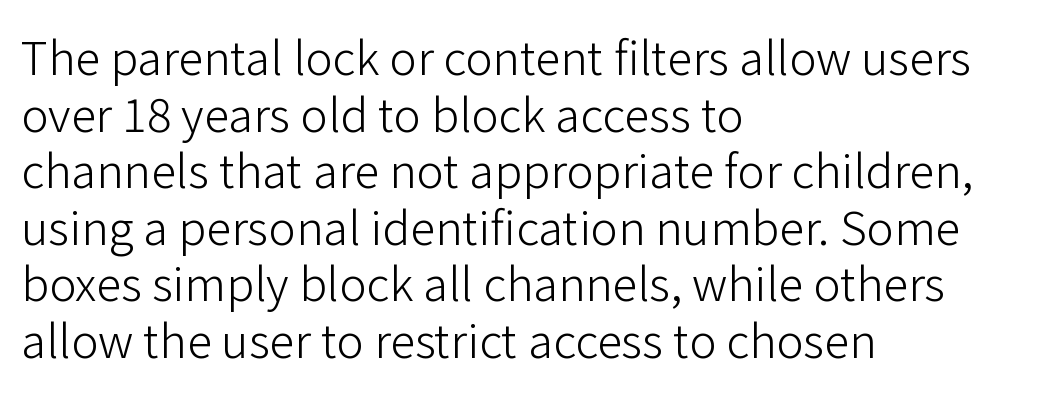
The image shows 46 px light sans-serif type, upright; set left-aligned, line spacing 1.23x, normal letter spacing, not underlined; low stroke contrast and a medium x-height.
